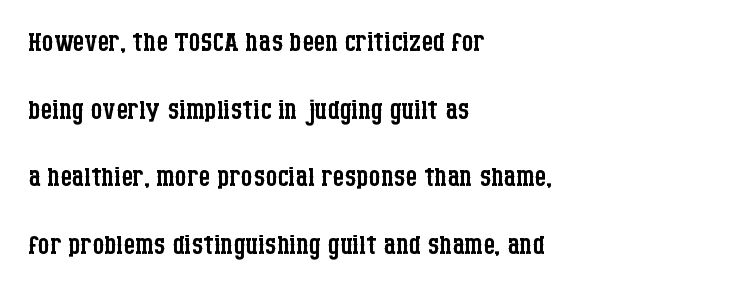
Weight class: somewhere from thin through regular. Plain, unruled lines of type. Teacher's note: observe the even left margin — that is flush-left alignment. Serifs: yes, visible at the terminals of the letterforms. These lines keep a tight, regular rhythm from letter to letter.
